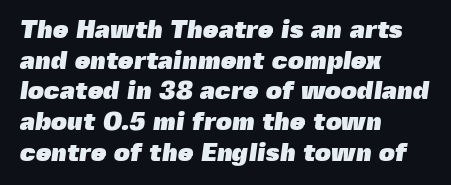
Q: Is the text bold? A: Yes.
Q: Is the text underlined? A: No.
Q: How is the paragraph aligned? A: Left-aligned.
Q: Is the spacing between letters normal or unusually wide? A: Normal.
